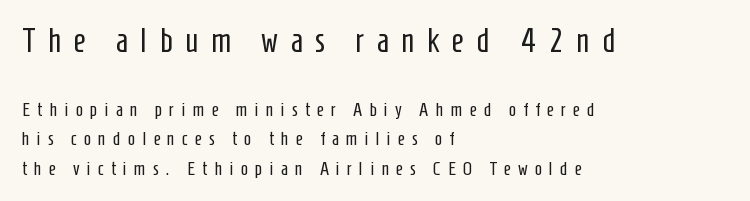
Q: Is the text bold? A: No.
Q: Is the text italic (slanted)? A: No, it is upright.
Q: Is the typeface a serif or a sans-serif typeface? A: Sans-serif.
Q: Is the text underlined? A: No.
Q: How is the paragraph aligned? A: Left-aligned.
Q: Is the spacing between letters normal or unusually wide? A: Unusually wide.
Q: Is the spacing between lines tight, normal or loose? A: Normal.
Q: Which block of text is set in a larger size, the first (top) or the second (bottom)? A: The first (top) one.
Q: Width (condensed, normal, or wide)? A: Condensed.
Q: Stroke contrast? A: Low.
Q: x-height? A: Medium.
Q: Monospaced? A: No.
